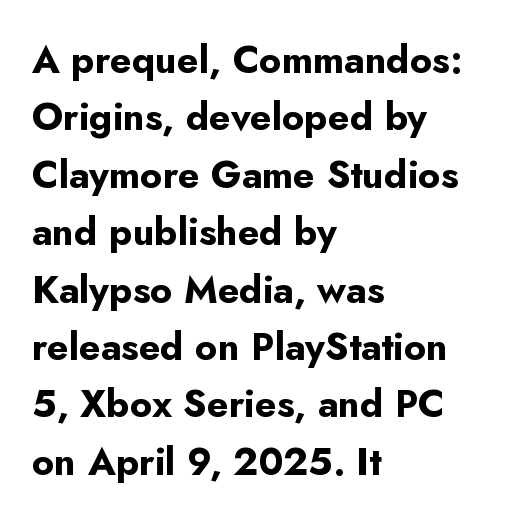
The image shows 38 px bold sans-serif type, upright; set left-aligned, normal line spacing (1.51x), normal letter spacing, not underlined; low stroke contrast and a small x-height.
